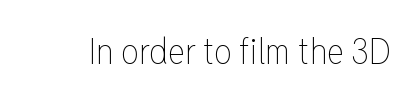
The image shows 36 px thin, condensed type, upright; set normal letter spacing, not underlined; low stroke contrast and a medium x-height.
